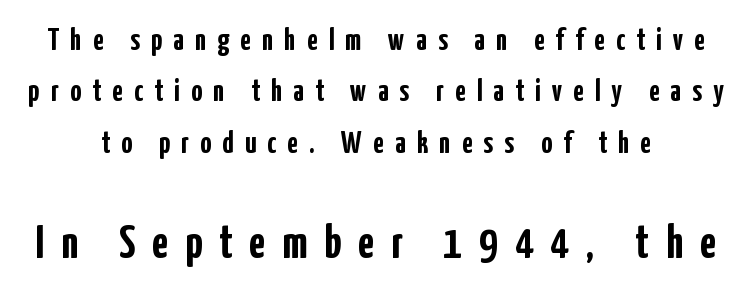
{"serif": "no", "italic": "no", "bold": "yes", "weight": "semibold", "width": "condensed", "stroke_contrast": "low", "x_height": "medium", "monospaced": "no", "underline": "no", "line_spacing": "normal", "line_spacing_ratio": 1.66, "letter_spacing": "wide", "letter_spacing_em": 0.36, "larger_block": "second", "size_ratio": 1.52, "glyph_px": 47}
